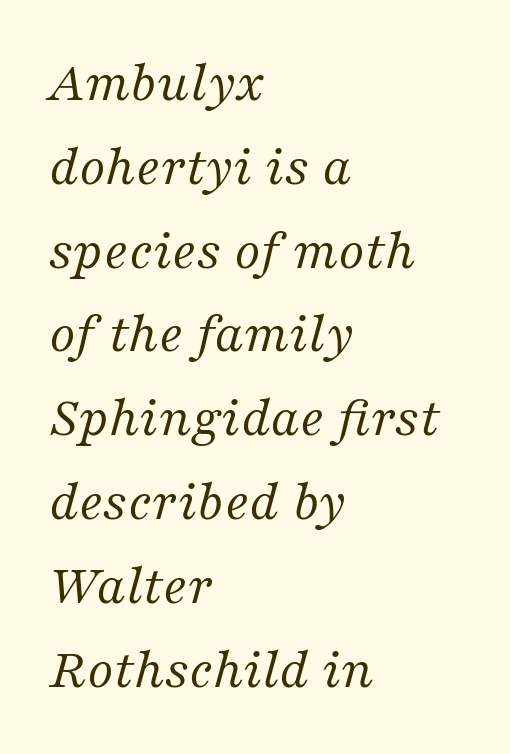
Q: Is the text bold? A: No.
Q: Is the text italic (slanted)? A: Yes, it leans right by about 16 degrees.
Q: Is the typeface a serif or a sans-serif typeface? A: Serif.
Q: Is the text underlined? A: No.
Q: How is the paragraph aligned? A: Left-aligned.
Q: Is the spacing between letters normal or unusually wide? A: Normal.
Q: Is the spacing between lines tight, normal or loose? A: Normal.
Q: Width (condensed, normal, or wide)? A: Normal.
Q: Stroke contrast? A: Medium.
Q: x-height? A: Medium.
Q: Monospaced? A: No.
